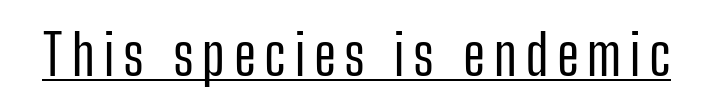
Q: Is the text bold? A: No.
Q: Is the text italic (slanted)? A: No, it is upright.
Q: Is the typeface a serif or a sans-serif typeface? A: Sans-serif.
Q: Is the text underlined? A: Yes.
Q: Width (condensed, normal, or wide)? A: Condensed.
Q: Stroke contrast? A: Low.
Q: x-height? A: Medium.
Q: Monospaced? A: No.
